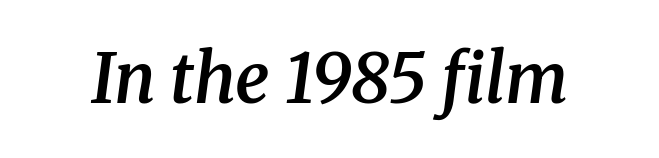
Each letter keeps its own natural width here, so spacing adapts to shape. The tracking reads as untouched default to a designer's eye. The face used here is seriffed, in the tradition of book romans. As a designer I'd log this as weight 600, semibold. You can tell it's italic because the verticals aren't actually vertical.
